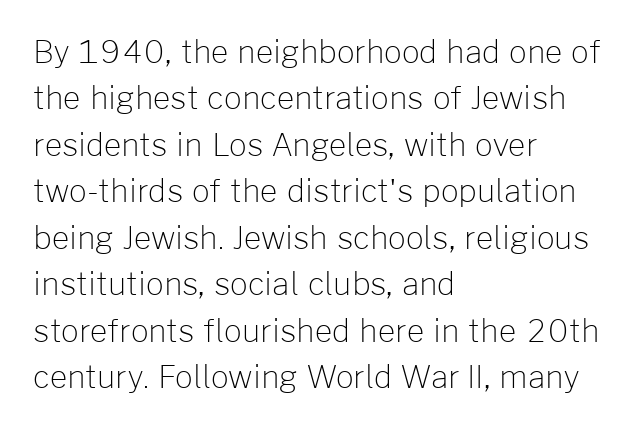
{"serif": "no", "italic": "no", "bold": "no", "weight": "light", "width": "normal", "stroke_contrast": "low", "x_height": "medium", "monospaced": "no", "underline": "no", "align": "left", "line_spacing": "normal", "line_spacing_ratio": 1.5, "letter_spacing": "normal", "letter_spacing_em": 0.0, "glyph_px": 31}
